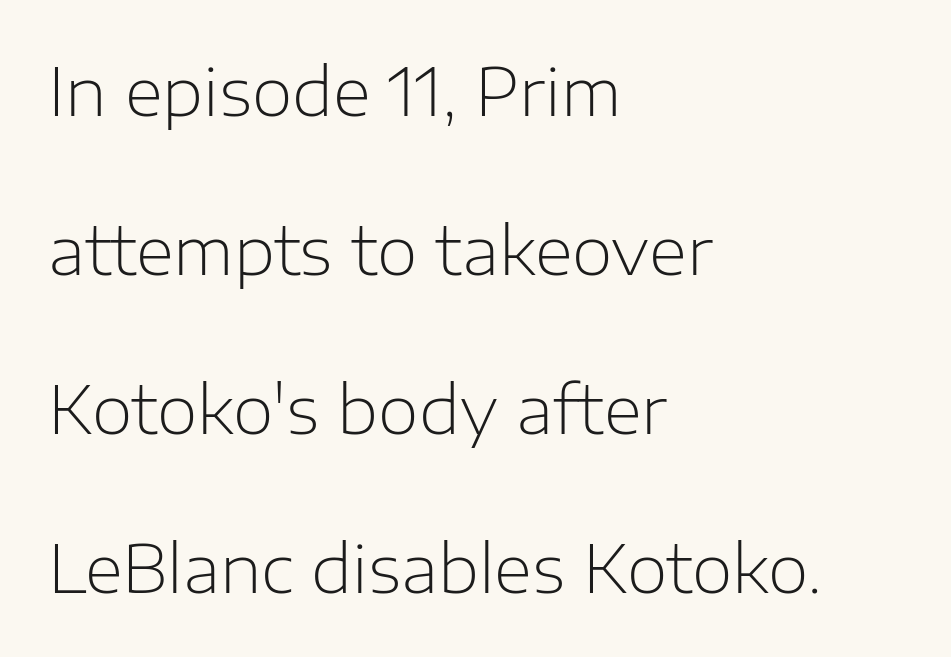
The glyphs in this specimen are sans serif. The face used here is proportionally spaced, like ordinary book or web type. Horizontal alignment here is leftward, the default for most running prose. The letterforms sit at book weight or below.
